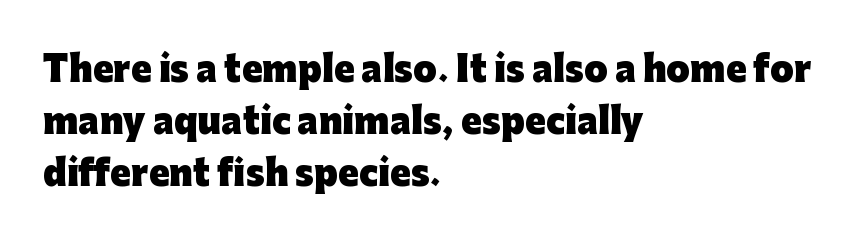
The image shows 34 px heavy sans-serif type, upright; set left-aligned, normal line spacing (1.53x), normal letter spacing, not underlined; low stroke contrast and a medium x-height.
